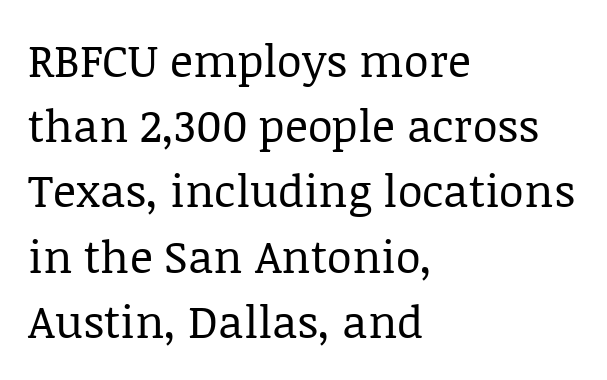
{"serif": "yes", "italic": "no", "bold": "no", "weight": "regular", "width": "normal", "stroke_contrast": "low", "x_height": "large", "monospaced": "no", "underline": "no", "align": "left", "line_spacing": "normal", "line_spacing_ratio": 1.45, "letter_spacing": "normal", "letter_spacing_em": 0.0, "glyph_px": 45}
